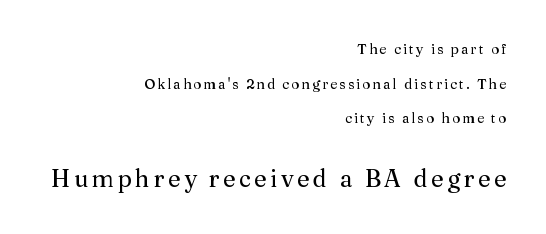
{"italic": "no", "bold": "no", "underline": "no", "align": "right", "line_spacing": "loose", "line_spacing_ratio": 2.47, "larger_block": "second", "size_ratio": 1.71, "glyph_px": 24}
